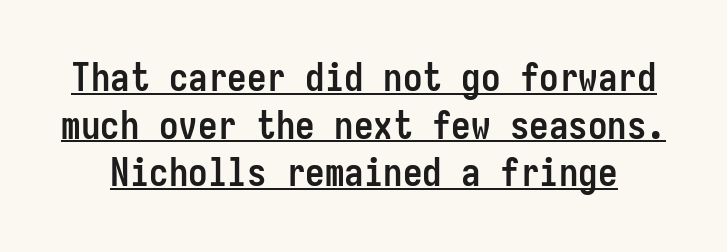
Q: Is the text bold? A: Yes.
Q: Is the text italic (slanted)? A: No, it is upright.
Q: Is the typeface a serif or a sans-serif typeface? A: Sans-serif.
Q: Is the text underlined? A: Yes.
Q: Is the spacing between letters normal or unusually wide? A: Normal.
Q: Width (condensed, normal, or wide)? A: Condensed.
Q: Stroke contrast? A: Low.
Q: x-height? A: Medium.
Q: Monospaced? A: Yes.
